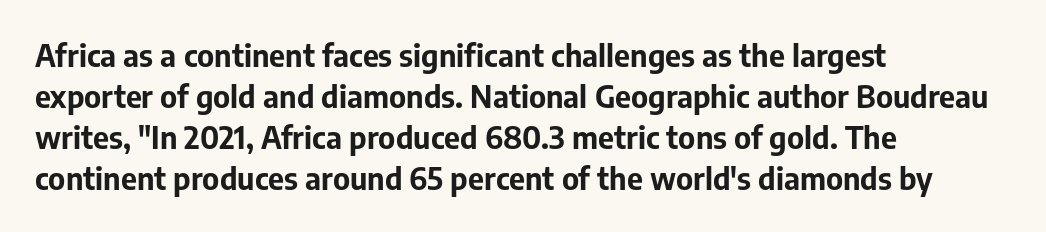
{"serif": "no", "italic": "no", "bold": "yes", "weight": "bold", "width": "normal", "stroke_contrast": "low", "x_height": "medium", "monospaced": "no", "underline": "no", "align": "left", "line_spacing": "normal", "line_spacing_ratio": 1.32, "letter_spacing": "normal", "letter_spacing_em": 0.0, "glyph_px": 31}
